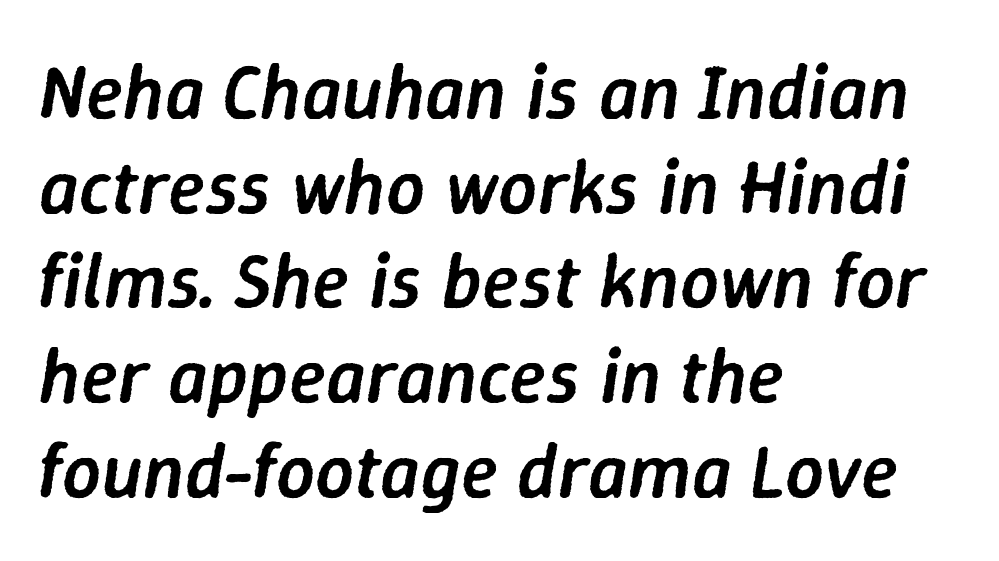
This sample has the flowing, uneven cadence of proportional lettering. Observe the ordinary spacing: letters are neighbours, not strangers. Designer's note — italics engaged. Its strokes are somewhat broadened, the hallmark of semibold type.
